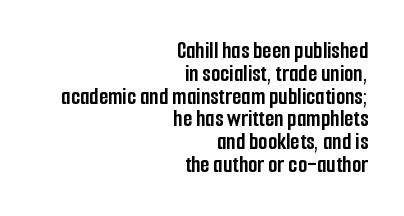
How heavy is the stroke? Heavy — this is a bold. Vertically, the passage feels compressed, each row crowding the next. Descender tails drop into unmarked territory. Designer's note — italics off, roman on. Reading down the block, your eye finds every line finishing at a fixed right position.
